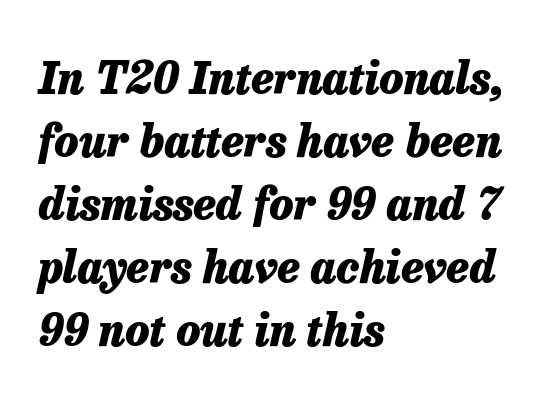
The image shows 44 px heavy type, italic (leaning right); set left-aligned, normal line spacing (1.43x), normal letter spacing, not underlined; low stroke contrast and a medium x-height.
